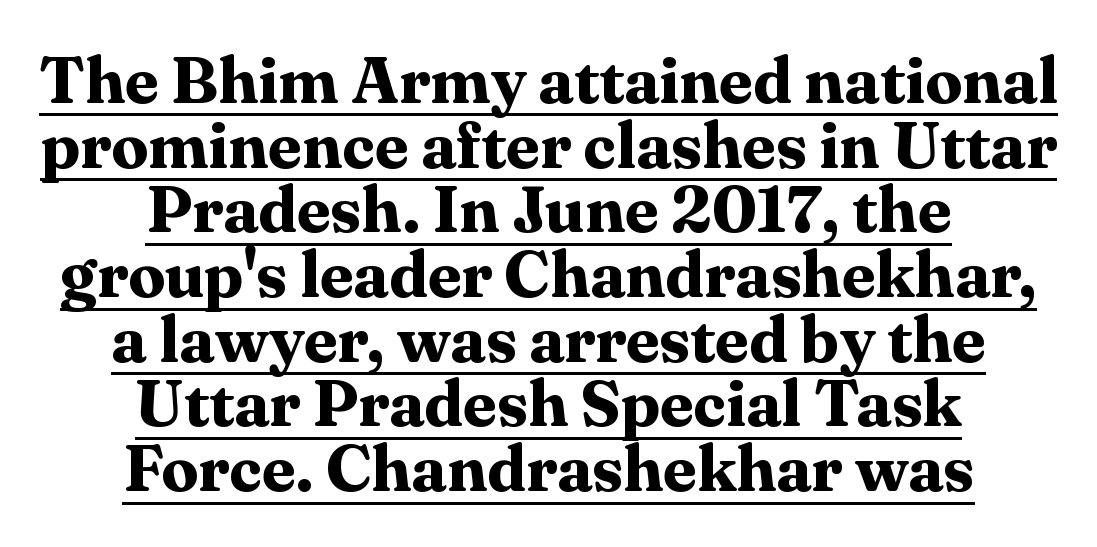
Q: Is the text bold? A: Yes.
Q: Is the text italic (slanted)? A: No, it is upright.
Q: Is the typeface a serif or a sans-serif typeface? A: Serif.
Q: Is the text underlined? A: Yes.
Q: How is the paragraph aligned? A: Centered.
Q: Is the spacing between letters normal or unusually wide? A: Normal.
Q: Is the spacing between lines tight, normal or loose? A: Tight.
Q: Width (condensed, normal, or wide)? A: Normal.
Q: Stroke contrast? A: Medium.
Q: x-height? A: Medium.
Q: Monospaced? A: No.
